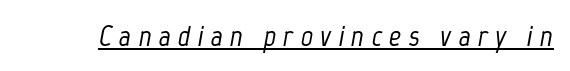
The image shows 30 px condensed type, italic (leaning right); set unusually wide letter spacing (+0.24 em), underlined; low stroke contrast and a medium x-height.
